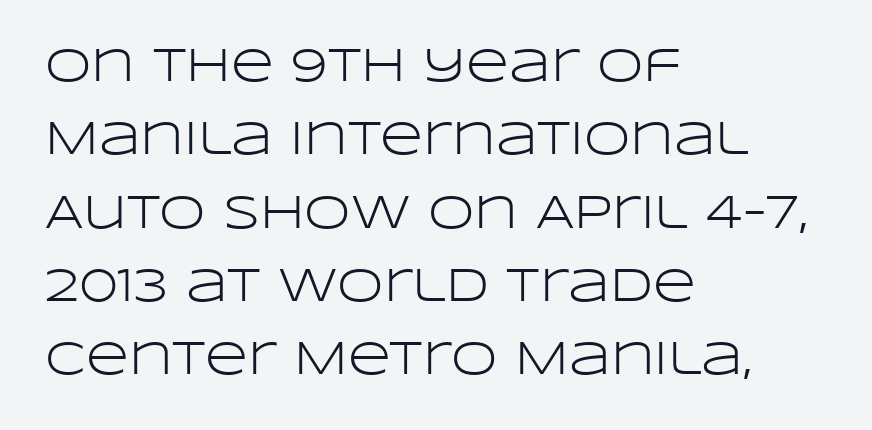
No chunkiness to these letters — they're not bold. The compositor pushed each line to the left boundary. To sum up the face: it is a sans, with no serifs. Clear beneath every line of the passage. Varying glyph widths throughout — classic text-font behaviour.
